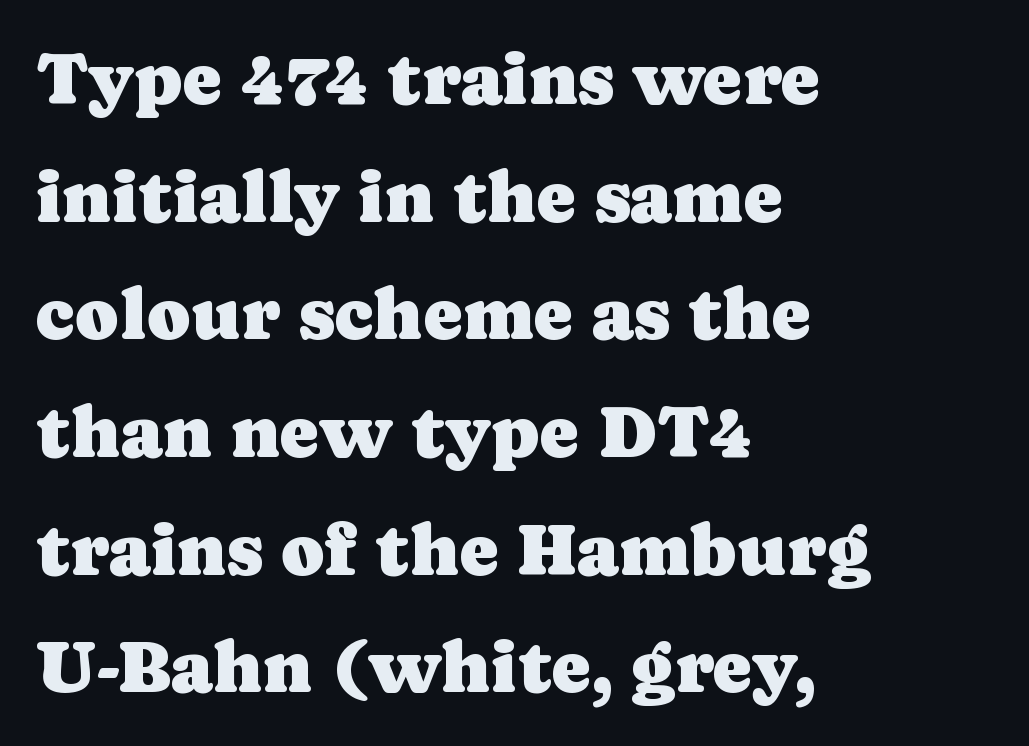
The image shows 74 px serif type, upright; set left-aligned, normal line spacing (1.59x), normal letter spacing, not underlined; low stroke contrast and a medium x-height.
